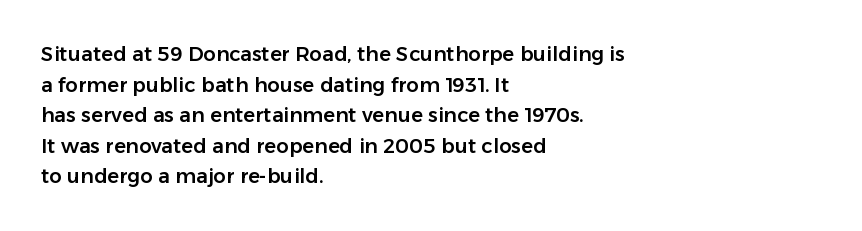
Posture: upright roman. Where is the straight margin? On the left. The passage shown stacks its lines at a standard gap. The passage shown is not underscored anywhere. The tracking reads as untouched default to a designer's eye.
